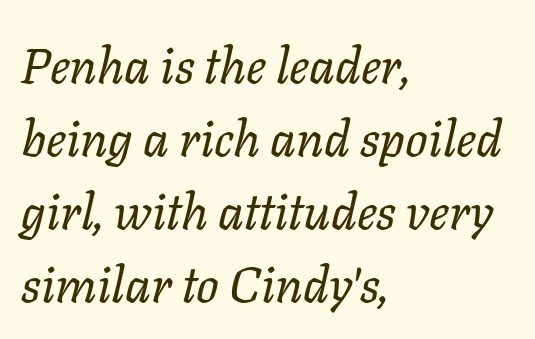
{"italic": "yes", "lean": "right", "slant_degrees": 11, "bold": "no", "weight": "regular", "width": "normal", "stroke_contrast": "low", "x_height": "medium", "monospaced": "no", "underline": "no", "align": "left", "line_spacing": "normal", "line_spacing_ratio": 1.46, "letter_spacing": "normal", "letter_spacing_em": 0.0, "glyph_px": 50}
